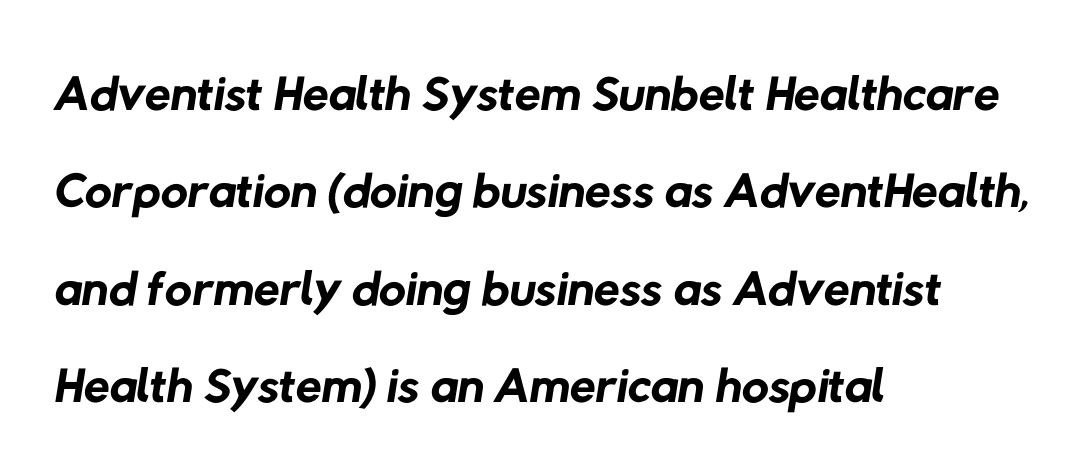
{"serif": "no", "bold": "no", "weight": "regular", "width": "normal", "stroke_contrast": "low", "x_height": "medium", "monospaced": "no", "underline": "no", "align": "left", "line_spacing": "normal", "line_spacing_ratio": 1.3, "letter_spacing": "normal", "letter_spacing_em": 0.0, "glyph_px": 75}
